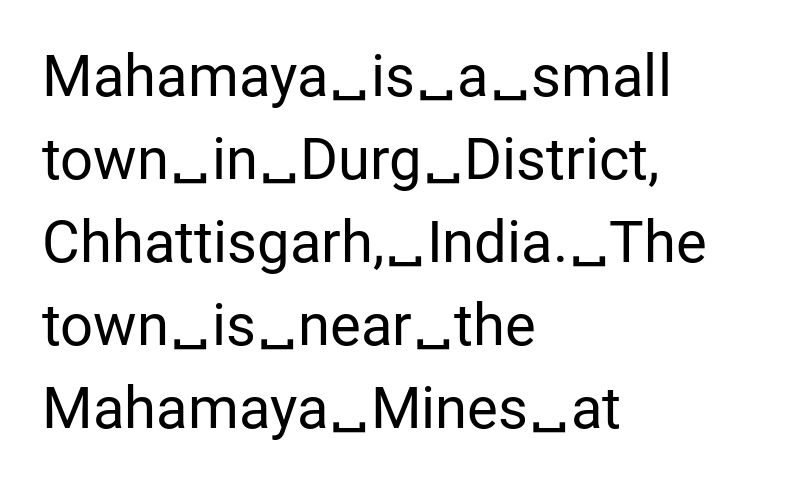
Q: Is the text bold? A: No.
Q: Is the text italic (slanted)? A: No, it is upright.
Q: Is the typeface a serif or a sans-serif typeface? A: Sans-serif.
Q: Is the text underlined? A: No.
Q: How is the paragraph aligned? A: Left-aligned.
Q: Is the spacing between letters normal or unusually wide? A: Normal.
Q: Is the spacing between lines tight, normal or loose? A: Normal.
Q: Width (condensed, normal, or wide)? A: Normal.
Q: Stroke contrast? A: Low.
Q: x-height? A: Medium.
Q: Monospaced? A: No.
